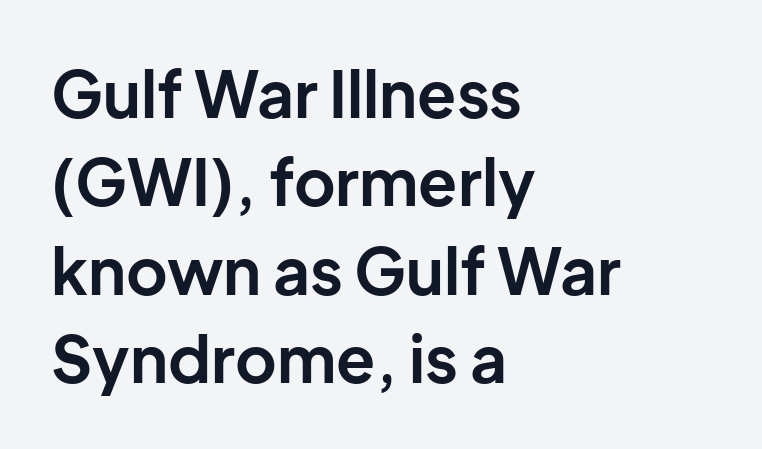
The image shows 64 px bold sans-serif type, upright; set left-aligned, normal line spacing (1.38x), normal letter spacing, not underlined; low stroke contrast and a medium x-height.
